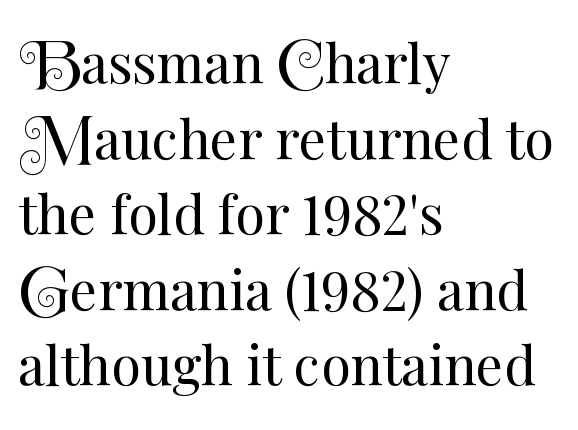
{"italic": "no", "bold": "no", "weight": "regular", "width": "normal", "stroke_contrast": "medium", "x_height": "small", "monospaced": "no", "underline": "no", "align": "left", "line_spacing": "normal", "line_spacing_ratio": 1.4, "letter_spacing": "normal", "letter_spacing_em": 0.0, "glyph_px": 54}
